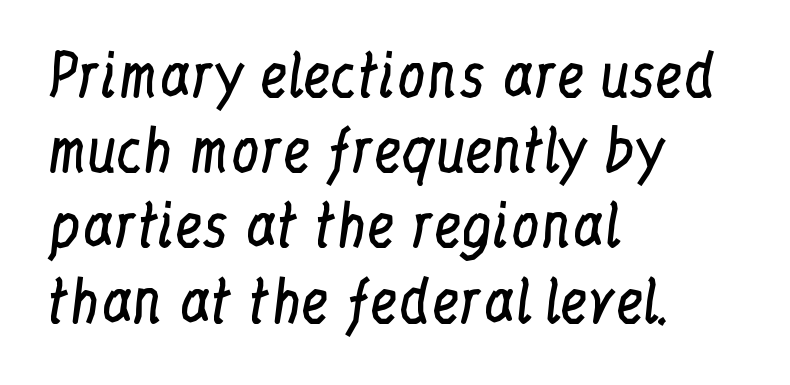
Notice how descenders clear the ascenders below comfortably — that's standard leading. The characters display serif detailing at their extremities. You could not count columns in this text — the font is proportionally spaced. Any mark beneath the type? The region is blank. Alignment: flush left.
